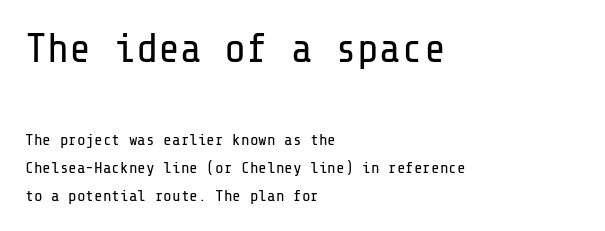
{"serif": "no", "italic": "no", "bold": "no", "weight": "regular", "width": "normal", "stroke_contrast": "low", "x_height": "medium", "underline": "no", "align": "left", "line_spacing_ratio": 1.76, "letter_spacing": "normal", "letter_spacing_em": 0.0, "larger_block": "first", "size_ratio": 2.56, "glyph_px": 41}
